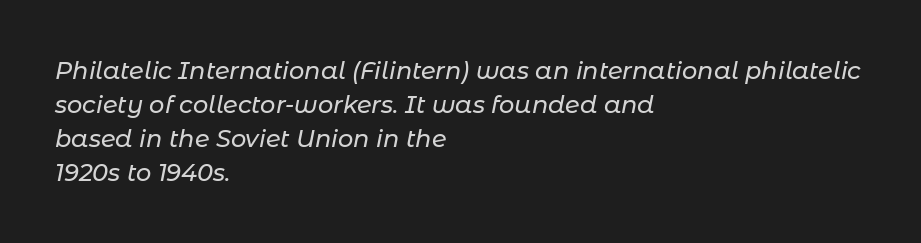
The typography opts for an oblique posture over an upright one. The letters sit at their default tracking, neither squeezed nor spread. Leading: standard. Where is the straight margin? On the left. Underline: absent.
